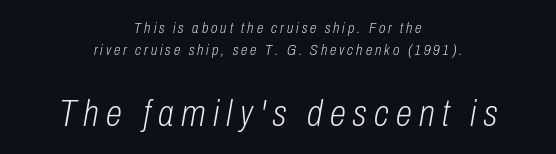
Yep, that's italic — everything's leaning. You could not count columns in this text — the font is proportionally spaced. Each word looks stretched out because of the extra space between its letters. Bigger letters appear in the bottom chunk; the top chunk is reduced. Clear beneath every line of the passage. These lines stack symmetrically, like a column narrowing and widening about its center.
